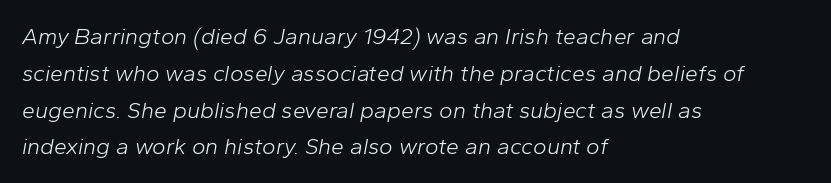
The lines are quadded left. Each row of text sits above clean, open space. Letters have the restrained weight of plain body copy at most. The font's italic variant was chosen for this text.
